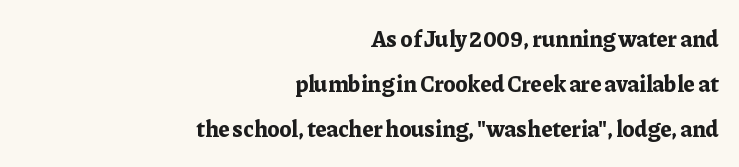
{"italic": "no", "bold": "yes", "underline": "no", "align": "right", "line_spacing": "loose", "line_spacing_ratio": 1.96, "letter_spacing": "normal", "letter_spacing_em": 0.0, "glyph_px": 23}
